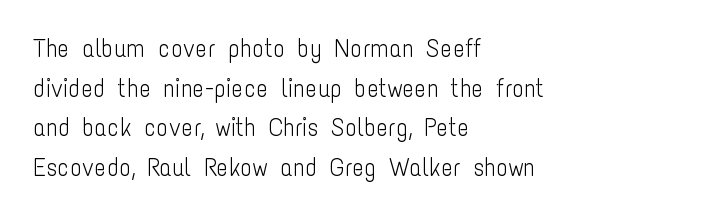
The image shows 25 px text type, upright; set left-aligned, normal line spacing (1.59x), normal letter spacing, not underlined.
